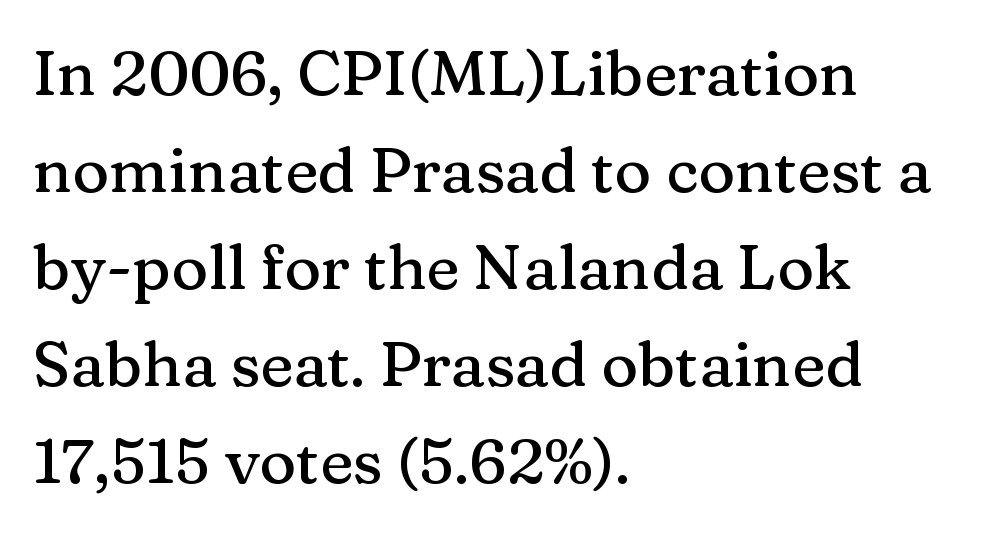
The image shows 63 px serif type, upright; set left-aligned, normal line spacing (1.54x), normal letter spacing, not underlined; medium stroke contrast and a medium x-height.
